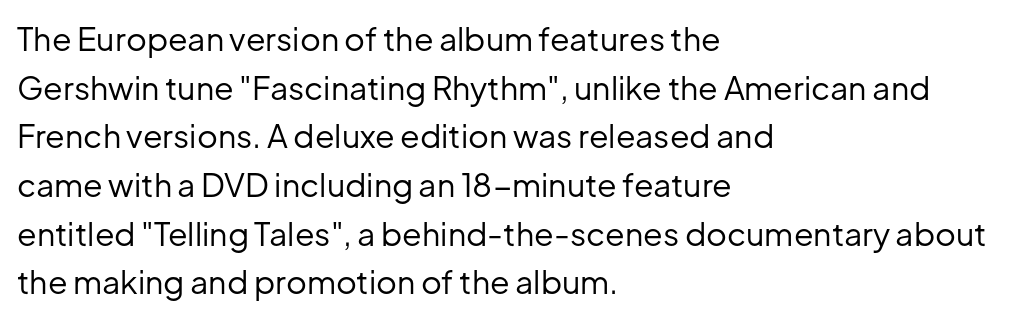
Grotesque or geometric, the face here clearly has no serifs. This is the regular roman posture of the typeface. Tracking value appears to be zero — textbook default spacing. The block of text has a typical density, with ordinary space between rows. The rendering uses natural spacing where letterforms have individual widths. Has an underline been added? It has not.
